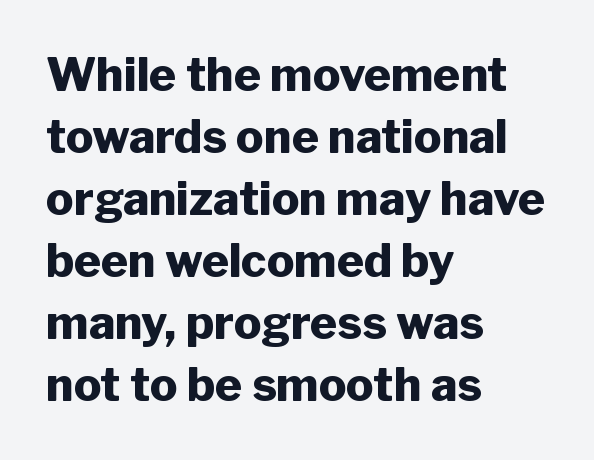
Upright lettering throughout. Layout note: lines flush left. These words are printed bold, with thick strokes throughout. The typeface chosen for these lines omits serifs.
